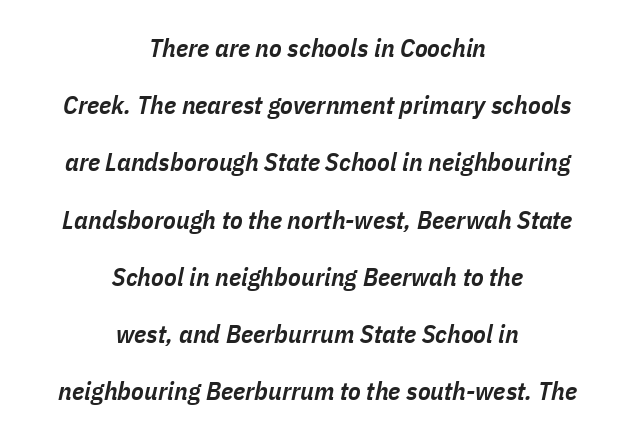
Q: Is the text bold? A: Semi-bold.
Q: Is the text italic (slanted)? A: Yes, it leans right by about 11 degrees.
Q: Is the text underlined? A: No.
Q: How is the paragraph aligned? A: Centered.
Q: Is the spacing between letters normal or unusually wide? A: Normal.
Q: Is the spacing between lines tight, normal or loose? A: Loose.
